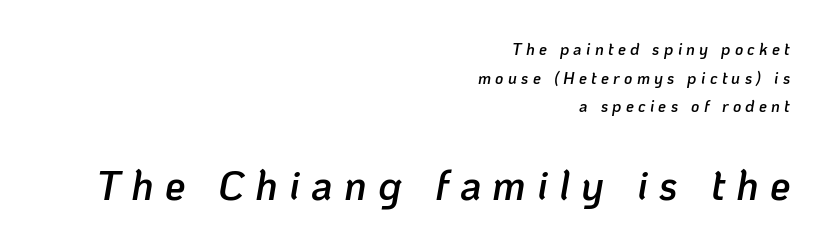
{"italic": "yes", "lean": "right", "slant_degrees": 10, "bold": "semi", "weight": "semibold", "width": "normal", "stroke_contrast": "low", "x_height": "medium", "monospaced": "no", "underline": "no", "align": "right", "line_spacing_ratio": 1.79, "letter_spacing": "wide", "letter_spacing_em": 0.27, "larger_block": "second", "size_ratio": 2.56, "glyph_px": 41}
